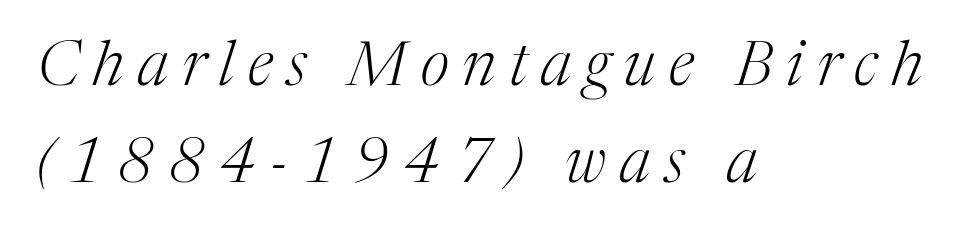
{"serif": "yes", "italic": "yes", "lean": "right", "slant_degrees": 17, "bold": "no", "weight": "light", "width": "normal", "stroke_contrast": "medium", "x_height": "medium", "monospaced": "no", "underline": "no", "align": "left", "line_spacing": "normal", "line_spacing_ratio": 1.57, "letter_spacing": "wide", "letter_spacing_em": 0.22, "glyph_px": 62}
